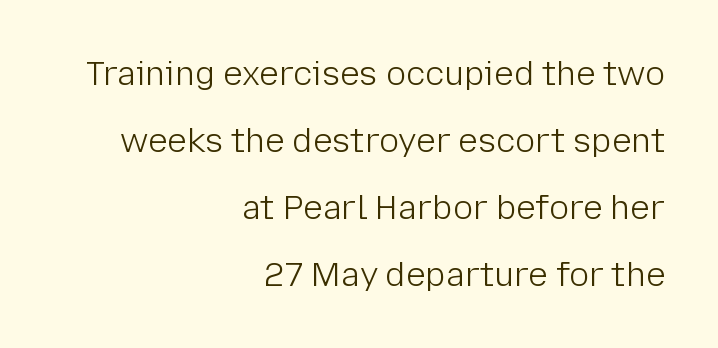
Q: Is the text bold? A: No.
Q: Is the text italic (slanted)? A: No, it is upright.
Q: Is the typeface a serif or a sans-serif typeface? A: Sans-serif.
Q: Is the text underlined? A: No.
Q: How is the paragraph aligned? A: Right-aligned.
Q: Is the spacing between letters normal or unusually wide? A: Normal.
Q: Is the spacing between lines tight, normal or loose? A: Loose.
Q: Width (condensed, normal, or wide)? A: Normal.
Q: Stroke contrast? A: Low.
Q: x-height? A: Medium.
Q: Monospaced? A: No.
